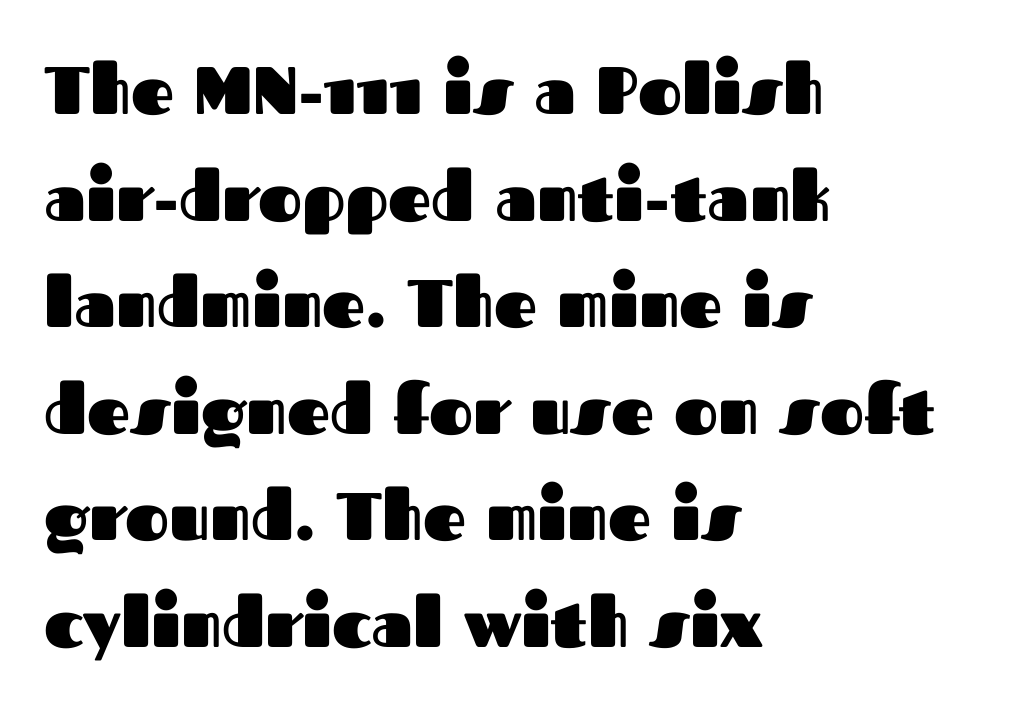
Q: Is the text bold? A: Yes.
Q: Is the text italic (slanted)? A: No, it is upright.
Q: Is the typeface a serif or a sans-serif typeface? A: Sans-serif.
Q: Is the text underlined? A: No.
Q: How is the paragraph aligned? A: Left-aligned.
Q: Is the spacing between letters normal or unusually wide? A: Normal.
Q: Is the spacing between lines tight, normal or loose? A: Normal.
Q: Width (condensed, normal, or wide)? A: Normal.
Q: Stroke contrast? A: Medium.
Q: x-height? A: Medium.
Q: Monospaced? A: No.
